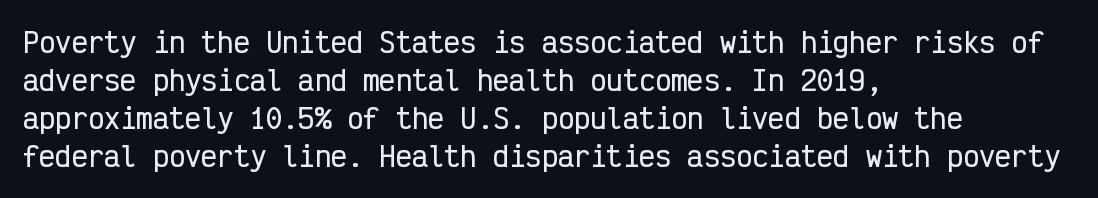
{"italic": "no", "underline": "no", "align": "left", "line_spacing": "normal", "line_spacing_ratio": 1.41, "letter_spacing": "normal", "letter_spacing_em": 0.0, "glyph_px": 27}
